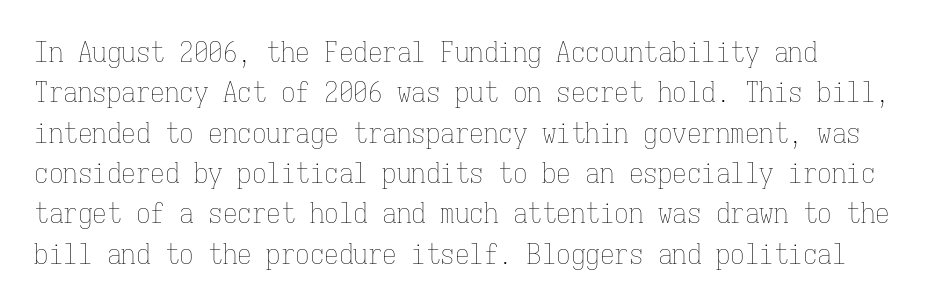
{"italic": "no", "bold": "no", "weight": "thin", "width": "condensed", "stroke_contrast": "low", "x_height": "medium", "monospaced": "yes", "underline": "no", "line_spacing": "normal", "line_spacing_ratio": 1.39, "letter_spacing": "normal", "letter_spacing_em": 0.0, "glyph_px": 29}
